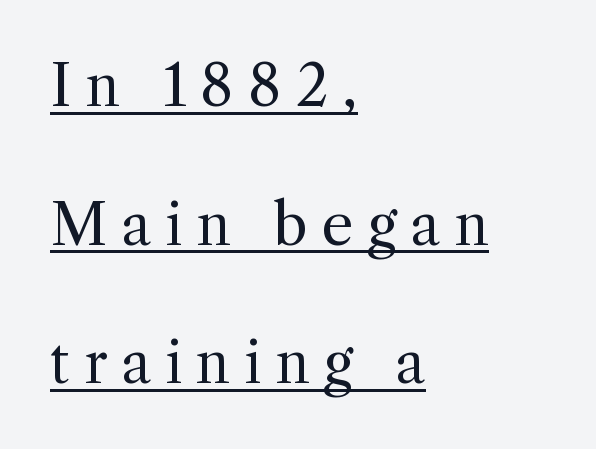
Q: Is the text bold? A: No.
Q: Is the text italic (slanted)? A: No, it is upright.
Q: Is the typeface a serif or a sans-serif typeface? A: Serif.
Q: Is the text underlined? A: Yes.
Q: How is the paragraph aligned? A: Left-aligned.
Q: Is the spacing between letters normal or unusually wide? A: Unusually wide.
Q: Is the spacing between lines tight, normal or loose? A: Loose.
Q: Width (condensed, normal, or wide)? A: Normal.
Q: x-height? A: Medium.
Q: Monospaced? A: No.
